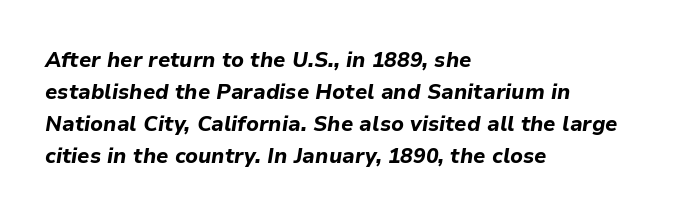
{"italic": "yes", "lean": "right", "slant_degrees": 9, "bold": "yes", "underline": "no", "align": "left", "line_spacing": "normal", "line_spacing_ratio": 1.52, "letter_spacing": "normal", "letter_spacing_em": 0.0, "glyph_px": 21}
